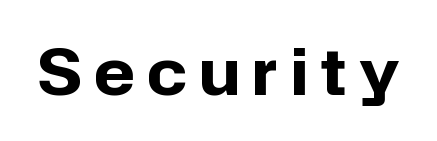
Is this a fixed-width face? No — the glyphs have proportional, varying widths. The rendering uses a bold face; every stroke is thick and dark. Rule under the text: the space is simply empty. These lines are composed in type without serifs. This rendering widens character spacing well past its baseline value. It's the straight-up-and-down kind of type.
